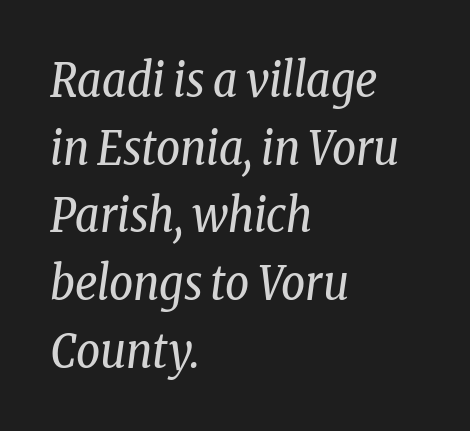
These lines were composed using italics. Type without underlining. These lines sit exactly where default settings would place them. Leftover space on each line is placed entirely after the last word. Spacing verdict: proportional, widths tailored to each character.
